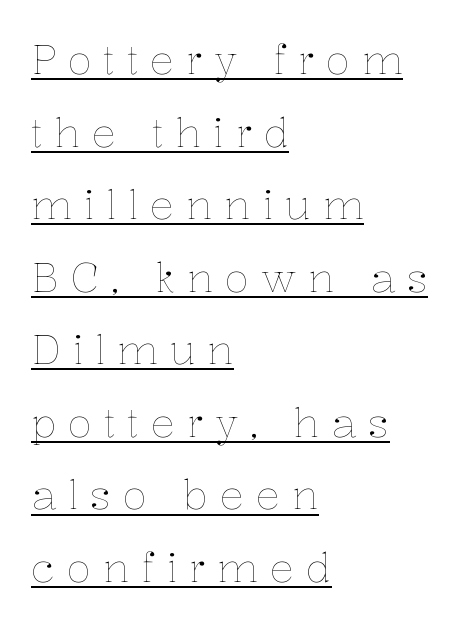
The image shows 41 px thin type, upright; set left-aligned, line spacing 1.77x, unusually wide letter spacing (+0.28 em), underlined; low stroke contrast and a medium x-height.
